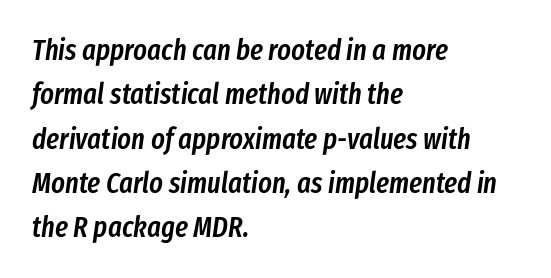
Q: Is the text bold? A: Semi-bold.
Q: Is the text italic (slanted)? A: Yes, it leans right by about 8 degrees.
Q: Is the text underlined? A: No.
Q: How is the paragraph aligned? A: Left-aligned.
Q: Is the spacing between letters normal or unusually wide? A: Normal.
Q: Is the spacing between lines tight, normal or loose? A: Normal.
Q: Width (condensed, normal, or wide)? A: Condensed.
Q: Stroke contrast? A: Low.
Q: x-height? A: Medium.
Q: Monospaced? A: No.
